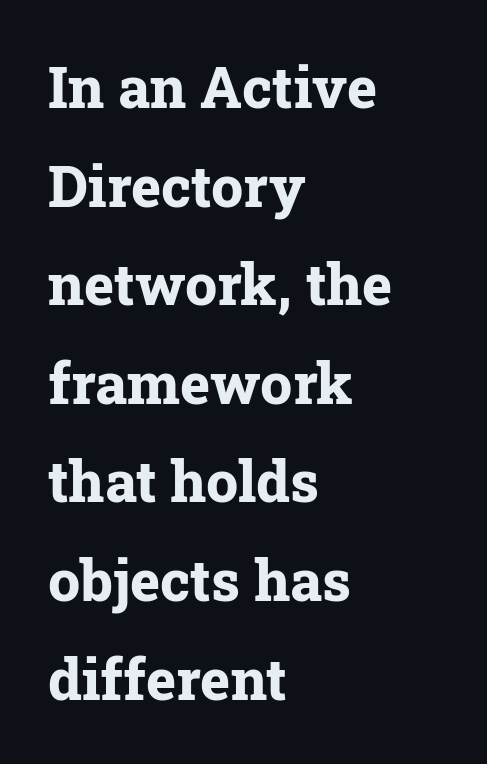
{"serif": "yes", "italic": "no", "bold": "yes", "weight": "bold", "width": "normal", "stroke_contrast": "low", "x_height": "medium", "monospaced": "no", "underline": "no", "align": "left", "line_spacing_ratio": 1.73, "letter_spacing": "normal", "letter_spacing_em": 0.0, "glyph_px": 57}
